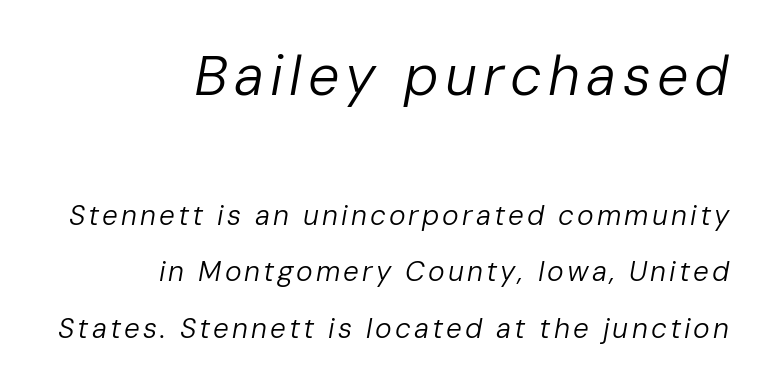
In CSS terms this would be text-align: right. You could not count columns in this text — the font is proportionally spaced. Does the leading feel generous? Absolutely, it's lavish. The glyphs are unaccompanied by any horizontal stroke below them. Of the two passages, the one on top uses the larger point size. Slant detected: the letters are inclined.
